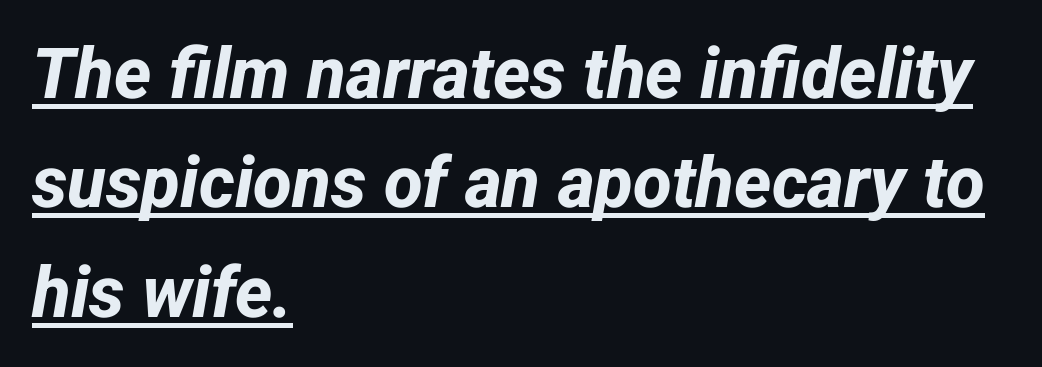
{"serif": "no", "bold": "yes", "weight": "bold", "width": "normal", "stroke_contrast": "low", "x_height": "medium", "monospaced": "no", "underline": "yes", "align": "left", "line_spacing": "normal", "line_spacing_ratio": 1.54, "letter_spacing": "normal", "letter_spacing_em": 0.0, "glyph_px": 71}
